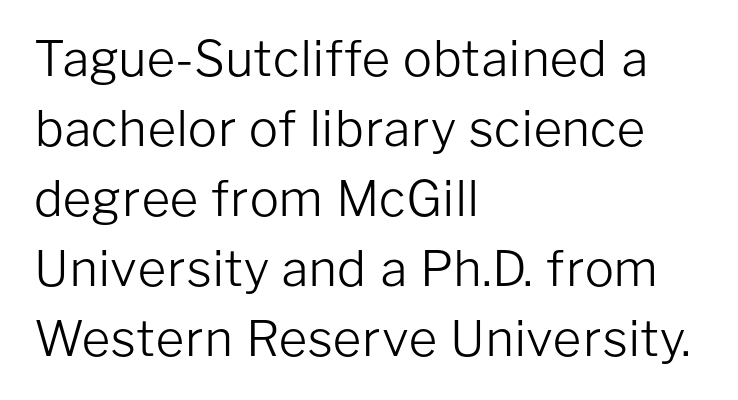
Q: Is the text bold? A: No.
Q: Is the text italic (slanted)? A: No, it is upright.
Q: Is the typeface a serif or a sans-serif typeface? A: Sans-serif.
Q: Is the text underlined? A: No.
Q: How is the paragraph aligned? A: Left-aligned.
Q: Is the spacing between letters normal or unusually wide? A: Normal.
Q: Is the spacing between lines tight, normal or loose? A: Normal.
Q: Width (condensed, normal, or wide)? A: Normal.
Q: Stroke contrast? A: Low.
Q: x-height? A: Medium.
Q: Monospaced? A: No.
